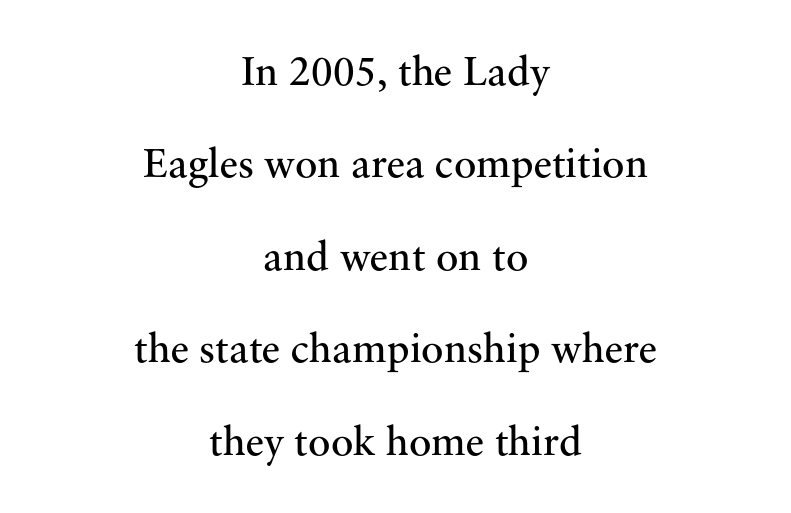
The image shows 42 px regular-weight serif type, upright; set centered, loose line spacing (2.2x), normal letter spacing, not underlined; medium stroke contrast and a small x-height.
